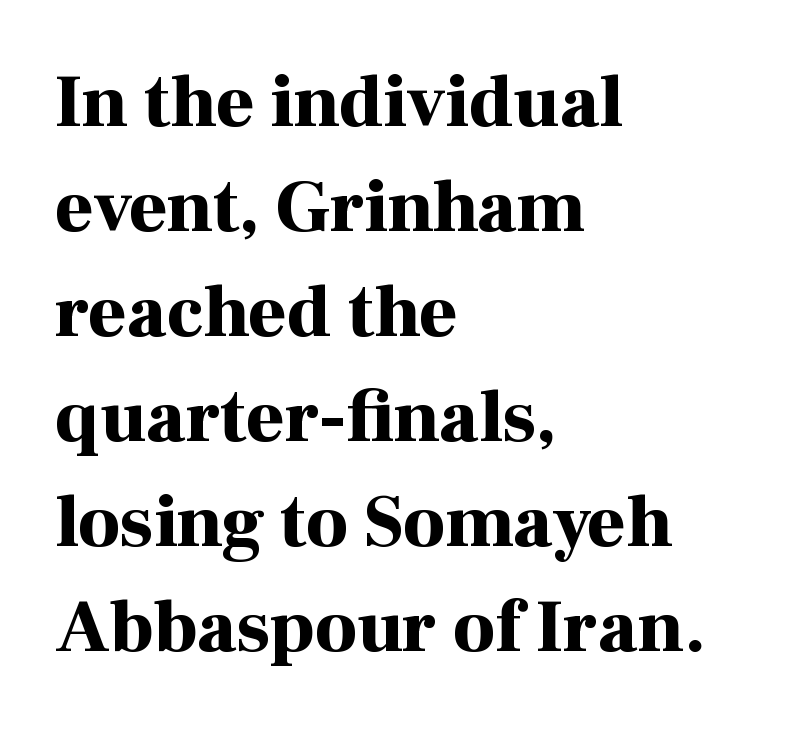
{"serif": "yes", "italic": "no", "bold": "yes", "weight": "bold", "width": "normal", "stroke_contrast": "high", "x_height": "medium", "monospaced": "no", "underline": "no", "align": "left", "line_spacing": "normal", "line_spacing_ratio": 1.42, "letter_spacing": "normal", "letter_spacing_em": 0.0, "glyph_px": 74}
